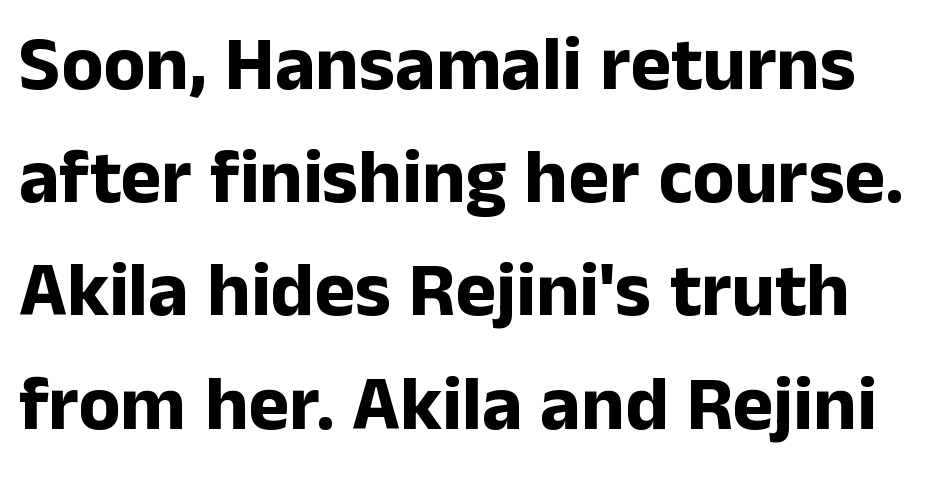
{"serif": "no", "italic": "no", "bold": "yes", "weight": "bold", "width": "normal", "stroke_contrast": "low", "x_height": "medium", "monospaced": "no", "underline": "no", "line_spacing": "normal", "line_spacing_ratio": 1.47, "letter_spacing": "normal", "letter_spacing_em": 0.0, "glyph_px": 77}
